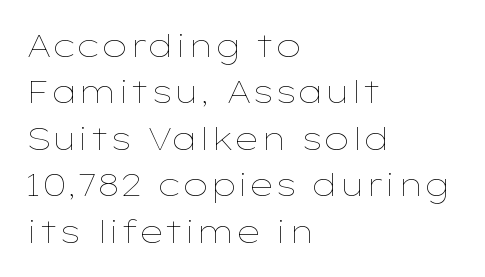
The image shows 31 px thin, wide type, upright; set left-aligned, normal line spacing (1.5x), normal letter spacing, not underlined; low stroke contrast and a medium x-height.
